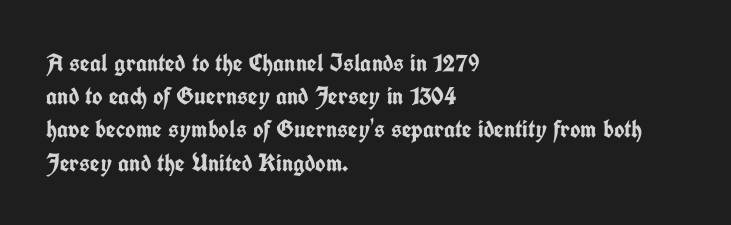
{"italic": "no", "bold": "yes", "underline": "no", "align": "left", "line_spacing": "normal", "line_spacing_ratio": 1.33, "letter_spacing": "normal", "letter_spacing_em": 0.0, "glyph_px": 25}
